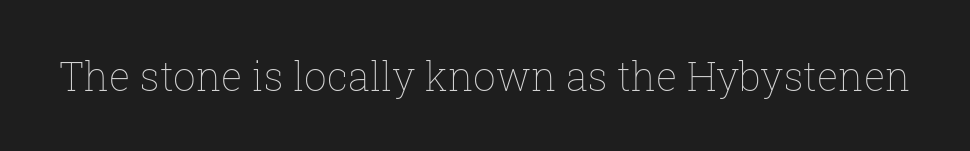
The letters advance in unequal steps, a hallmark of proportional type. You could call the tracking neutral — neither tight nor loose. The specimen omits any rule beneath the text block's lines. Designer's note — italics off, roman on.
